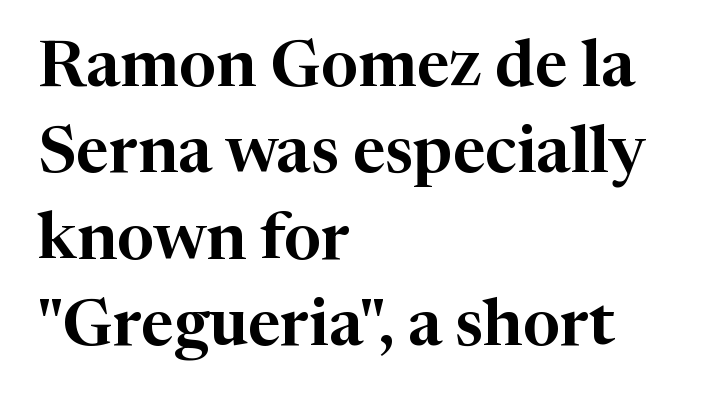
{"serif": "yes", "italic": "no", "width": "normal", "stroke_contrast": "high", "x_height": "medium", "monospaced": "no", "underline": "no", "align": "left", "line_spacing": "normal", "line_spacing_ratio": 1.33, "letter_spacing": "normal", "letter_spacing_em": 0.0, "glyph_px": 65}
